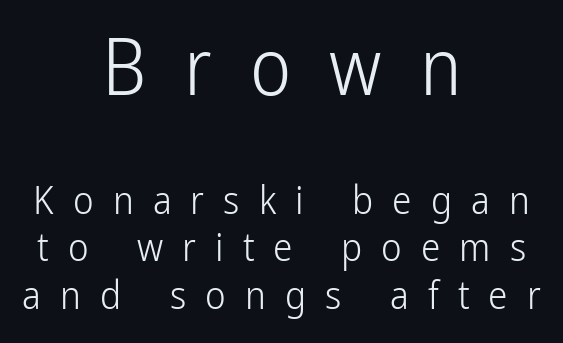
The image shows 78 px light, condensed sans-serif type, upright; set centered, line spacing 1.22x, unusually wide letter spacing (+0.49 em), not underlined; the first (top) block is 2.0x larger; low stroke contrast and a medium x-height.
